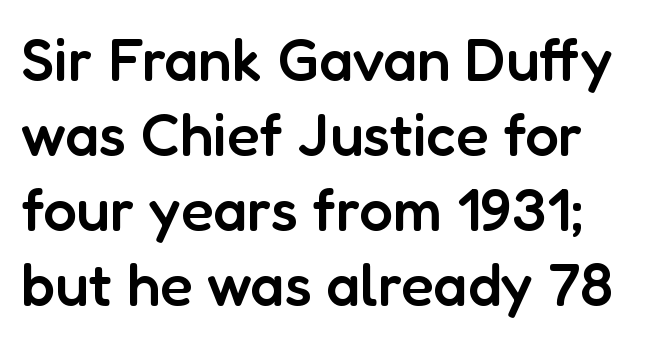
Q: Is the text bold? A: Semi-bold.
Q: Is the text italic (slanted)? A: No, it is upright.
Q: Is the typeface a serif or a sans-serif typeface? A: Sans-serif.
Q: Is the text underlined? A: No.
Q: Is the spacing between letters normal or unusually wide? A: Normal.
Q: Is the spacing between lines tight, normal or loose? A: Normal.
Q: Width (condensed, normal, or wide)? A: Normal.
Q: Stroke contrast? A: Low.
Q: x-height? A: Medium.
Q: Monospaced? A: No.
